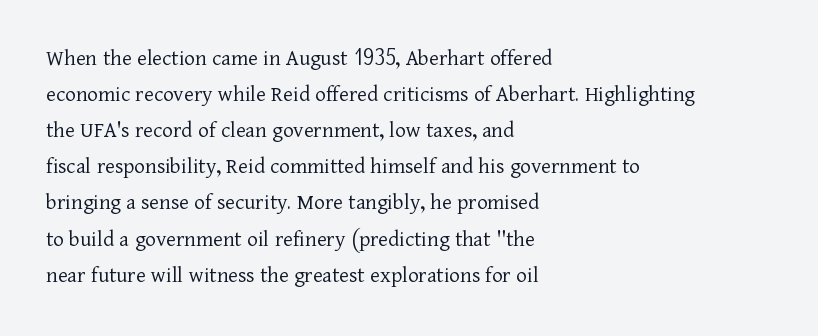
The image shows 23 px text type, upright; set left-aligned, normal line spacing (1.57x), normal letter spacing, not underlined.
